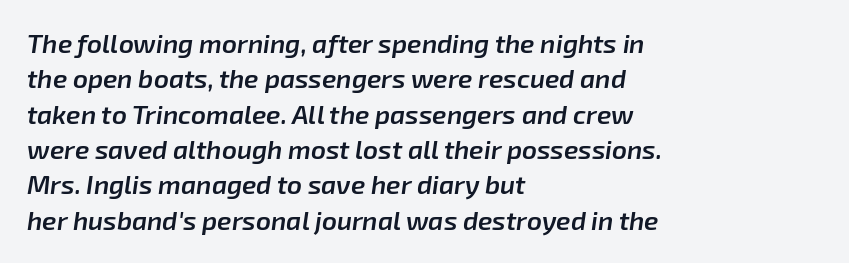
The image shows 26 px text type, italic (leaning right); set left-aligned, normal line spacing (1.36x), normal letter spacing, not underlined.
